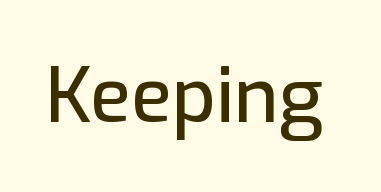
{"serif": "no", "italic": "no", "width": "normal", "stroke_contrast": "low", "x_height": "medium", "monospaced": "no", "underline": "no", "letter_spacing": "normal", "letter_spacing_em": 0.0, "glyph_px": 76}
